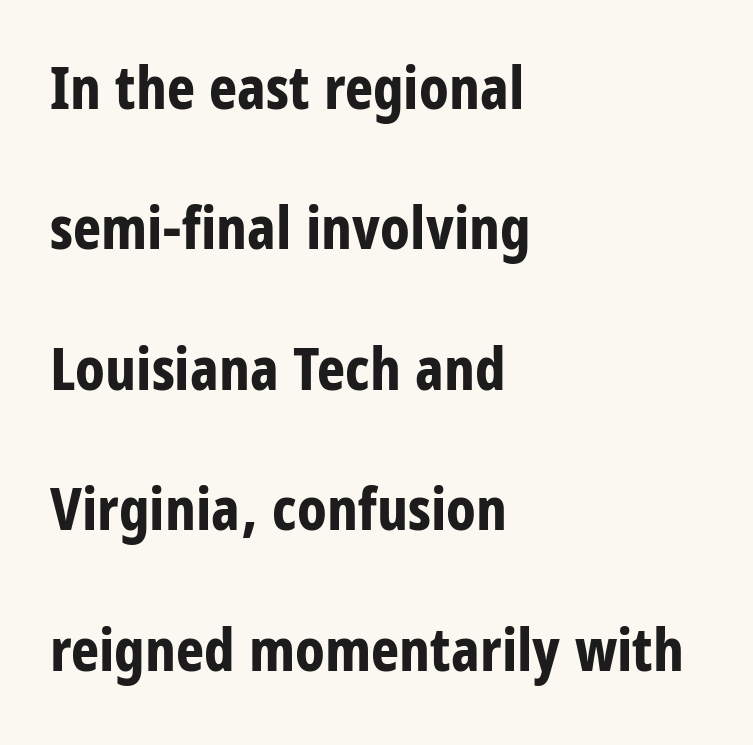
{"serif": "no", "italic": "no", "bold": "yes", "weight": "bold", "width": "condensed", "stroke_contrast": "low", "x_height": "large", "monospaced": "no", "underline": "no", "align": "left", "line_spacing": "loose", "line_spacing_ratio": 2.34, "letter_spacing": "normal", "letter_spacing_em": 0.0, "glyph_px": 60}
